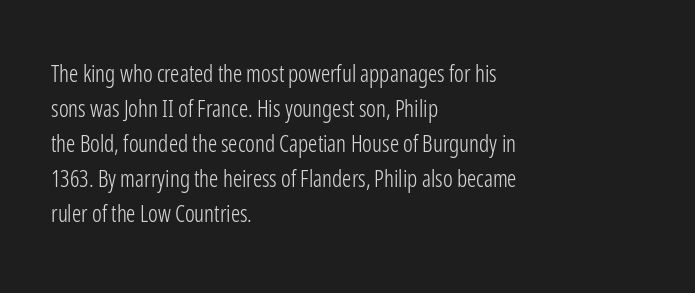
The image shows 23 px text type, upright; set left-aligned, normal line spacing (1.52x), normal letter spacing, not underlined.
